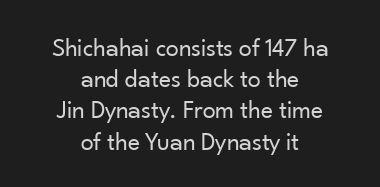
The image shows 26 px text type, upright; set centered, line spacing 1.2x, normal letter spacing, not underlined.
